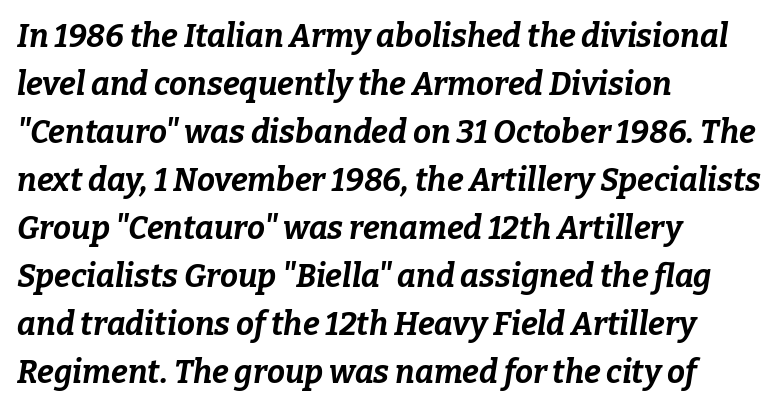
{"italic": "yes", "lean": "right", "slant_degrees": 9, "bold": "yes", "weight": "bold", "width": "normal", "stroke_contrast": "low", "x_height": "medium", "monospaced": "no", "underline": "no", "align": "left", "line_spacing": "normal", "line_spacing_ratio": 1.5, "letter_spacing": "normal", "letter_spacing_em": 0.0, "glyph_px": 32}
